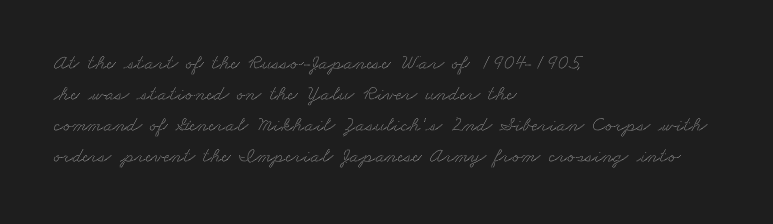
The image shows 21 px text type; set left-aligned, normal line spacing (1.48x), normal letter spacing, not underlined.
